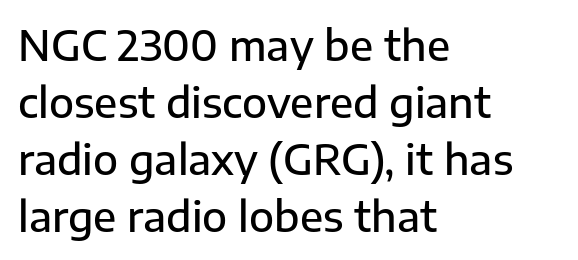
The space directly below the letters is spotless. Words appear dense and cohesive because spacing is normal. Set as a demibold, roughly 600 on the weight scale. Does the type have serifs? No, each stem ends abruptly. Vertical spacing — default. It's the straight-up-and-down kind of type.
